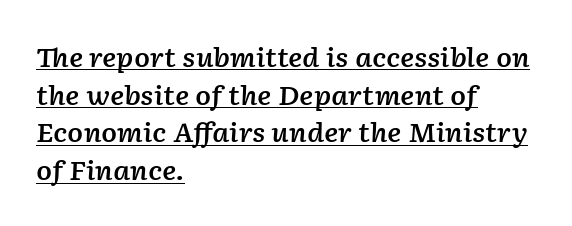
{"italic": "yes", "lean": "right", "slant_degrees": 2, "bold": "semi", "underline": "yes", "align": "left", "line_spacing": "normal", "line_spacing_ratio": 1.45, "letter_spacing": "normal", "letter_spacing_em": 0.0, "glyph_px": 26}
